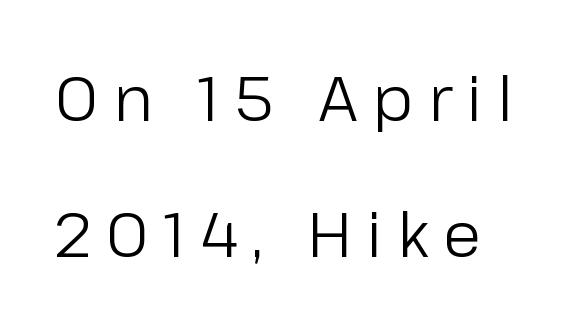
Q: Is the text bold? A: No.
Q: Is the text italic (slanted)? A: No, it is upright.
Q: Is the typeface a serif or a sans-serif typeface? A: Sans-serif.
Q: Is the text underlined? A: No.
Q: Is the spacing between letters normal or unusually wide? A: Unusually wide.
Q: Is the spacing between lines tight, normal or loose? A: Loose.
Q: Width (condensed, normal, or wide)? A: Normal.
Q: Stroke contrast? A: Low.
Q: x-height? A: Medium.
Q: Monospaced? A: No.
